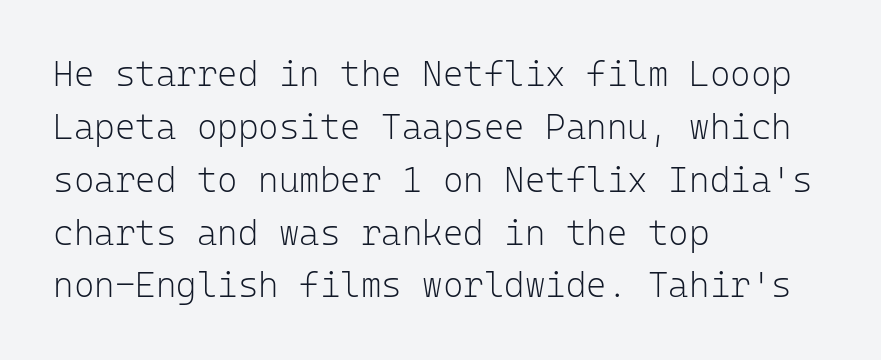
{"serif": "no", "italic": "no", "bold": "no", "weight": "light", "width": "normal", "stroke_contrast": "low", "x_height": "medium", "monospaced": "yes", "underline": "no", "align": "left", "line_spacing": "normal", "line_spacing_ratio": 1.51, "letter_spacing": "normal", "letter_spacing_em": 0.0, "glyph_px": 35}
